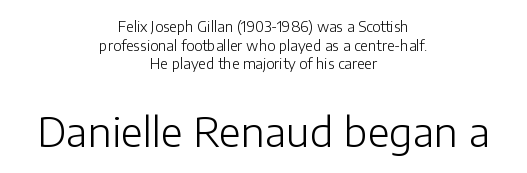
Character widths vary here, with narrow letters taking less room than wide ones. Nothing sits at the stroke ends, so this counts as sans-serif. The gap between lines stays unmarked. The face looks like a standard text weight, possibly lighter. If you squint, the bottom block still reads clearly — it's the larger of the two.
